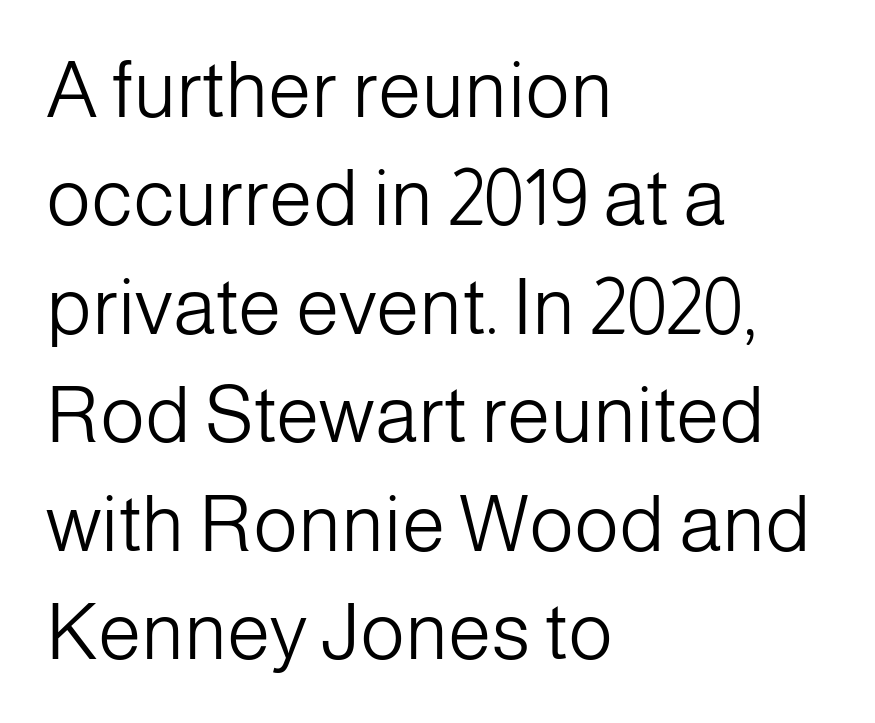
Q: Is the text bold? A: No.
Q: Is the text italic (slanted)? A: No, it is upright.
Q: Is the typeface a serif or a sans-serif typeface? A: Sans-serif.
Q: Is the text underlined? A: No.
Q: How is the paragraph aligned? A: Left-aligned.
Q: Is the spacing between letters normal or unusually wide? A: Normal.
Q: Is the spacing between lines tight, normal or loose? A: Normal.
Q: Width (condensed, normal, or wide)? A: Normal.
Q: Stroke contrast? A: Low.
Q: x-height? A: Medium.
Q: Monospaced? A: No.
